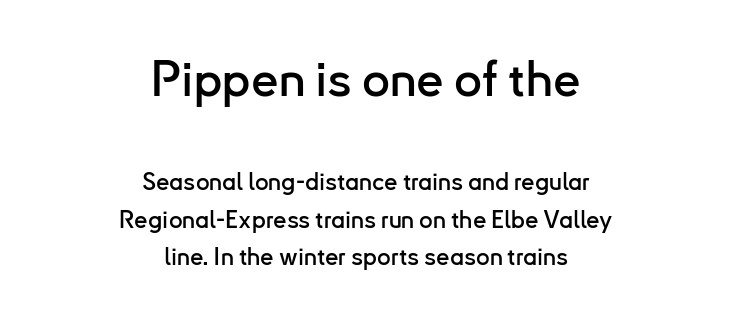
The whitespace from short lines is split evenly between both sides. Think of a printed novel: that variable character pitch is what you see here. This block has exactly the height ordinary leading produces. Block one is the big one; block two sits smaller underneath. Rendered with straight, roman letterforms.
